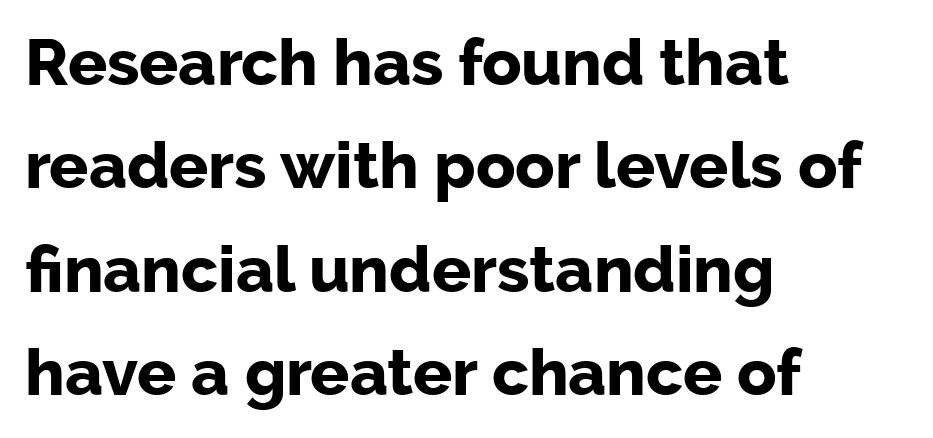
The image shows 65 px bold sans-serif type, upright; set left-aligned, normal line spacing (1.59x), normal letter spacing, not underlined; low stroke contrast and a medium x-height.
